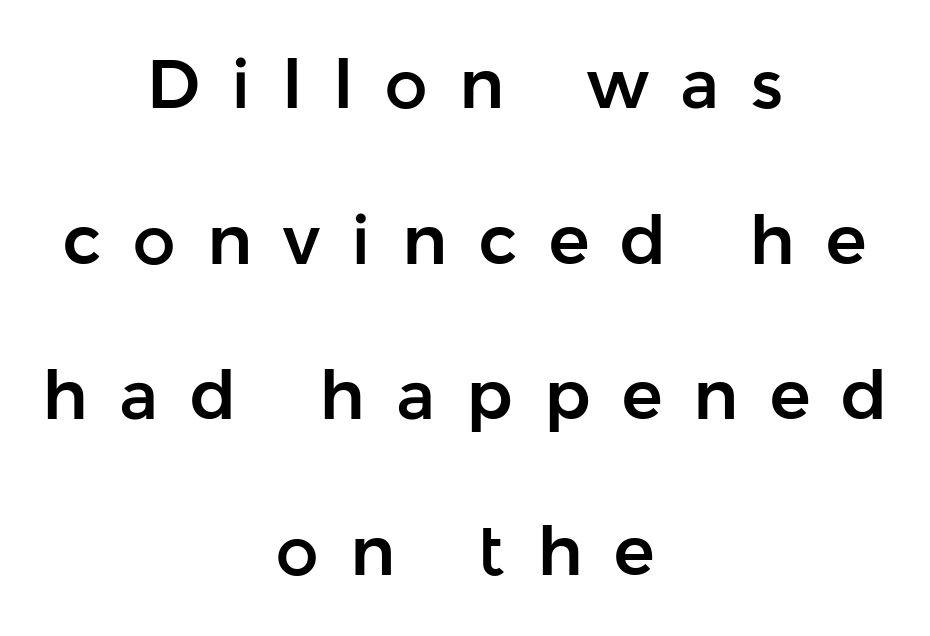
{"serif": "no", "italic": "no", "width": "normal", "stroke_contrast": "low", "x_height": "medium", "monospaced": "no", "underline": "no", "align": "center", "line_spacing": "loose", "line_spacing_ratio": 2.29, "letter_spacing": "wide", "letter_spacing_em": 0.46, "glyph_px": 68}
